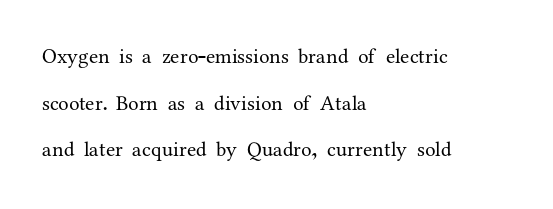
Notice the wide empty band between every row — that's loose leading. Is the letter spacing exaggerated? No — it looks like the ordinary default. Weight: in the light-to-regular range. Nope, not italic — everything's standing straight. Each row of text sits above clean, open space. The setting favours the left margin, as ordinary paragraphs usually do.
